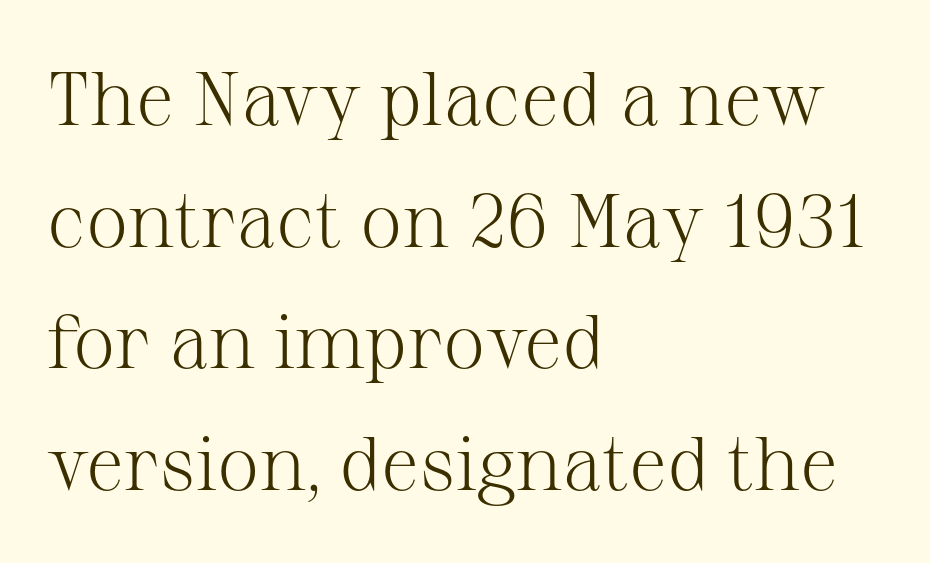
Q: Is the text bold? A: No.
Q: Is the text italic (slanted)? A: No, it is upright.
Q: Is the typeface a serif or a sans-serif typeface? A: Serif.
Q: Is the text underlined? A: No.
Q: How is the paragraph aligned? A: Left-aligned.
Q: Is the spacing between letters normal or unusually wide? A: Normal.
Q: Is the spacing between lines tight, normal or loose? A: Normal.
Q: Width (condensed, normal, or wide)? A: Normal.
Q: Stroke contrast? A: Medium.
Q: x-height? A: Medium.
Q: Monospaced? A: No.
